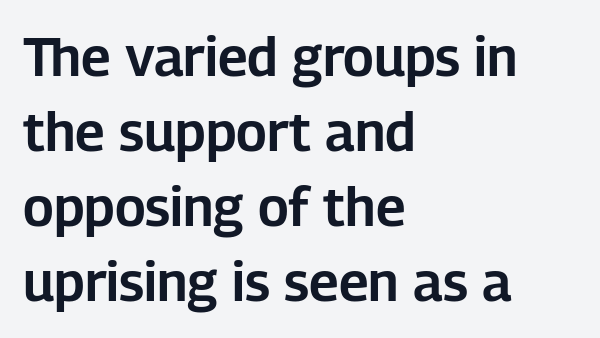
{"serif": "no", "italic": "no", "width": "normal", "stroke_contrast": "low", "x_height": "medium", "monospaced": "no", "underline": "no", "align": "left", "line_spacing": "normal", "line_spacing_ratio": 1.39, "letter_spacing": "normal", "letter_spacing_em": 0.0, "glyph_px": 54}
